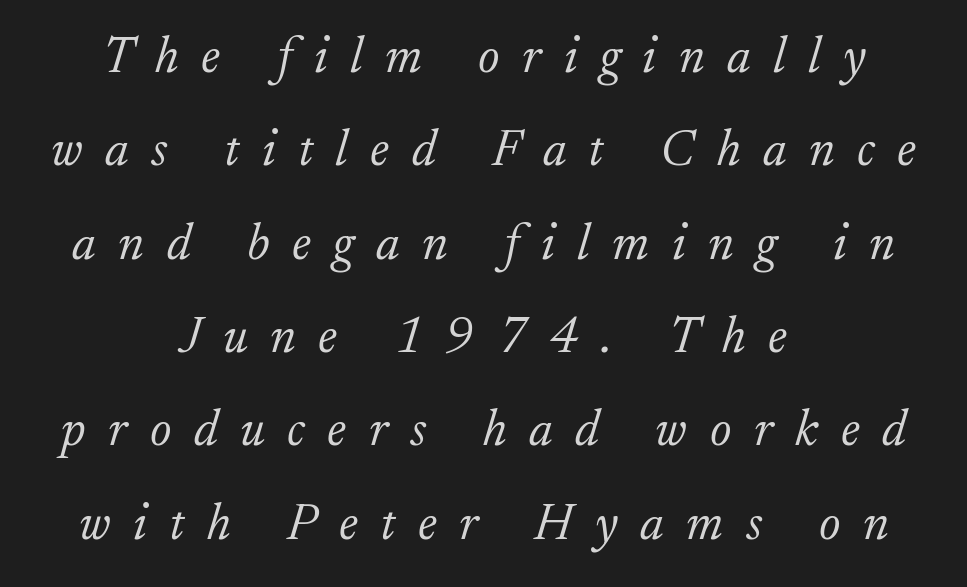
{"serif": "yes", "italic": "yes", "lean": "right", "slant_degrees": 17, "bold": "no", "weight": "light", "width": "normal", "stroke_contrast": "low", "x_height": "small", "monospaced": "no", "underline": "no", "align": "center", "line_spacing_ratio": 1.83, "letter_spacing": "wide", "letter_spacing_em": 0.44, "glyph_px": 51}
